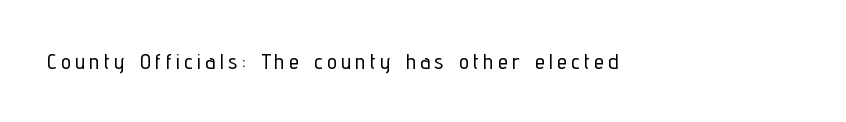
The image shows 22 px text type, upright; set unusually wide letter spacing (+0.21 em), not underlined.
